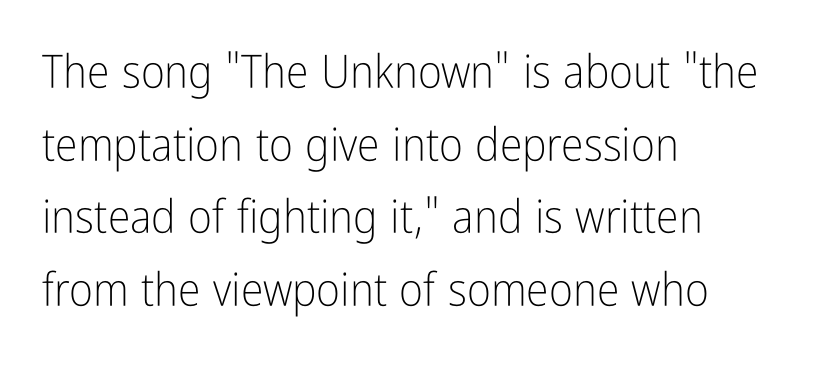
Q: Is the text bold? A: No.
Q: Is the text italic (slanted)? A: No, it is upright.
Q: Is the typeface a serif or a sans-serif typeface? A: Sans-serif.
Q: Is the text underlined? A: No.
Q: How is the paragraph aligned? A: Left-aligned.
Q: Is the spacing between letters normal or unusually wide? A: Normal.
Q: Is the spacing between lines tight, normal or loose? A: Normal.
Q: Width (condensed, normal, or wide)? A: Condensed.
Q: Stroke contrast? A: Low.
Q: x-height? A: Medium.
Q: Monospaced? A: No.
